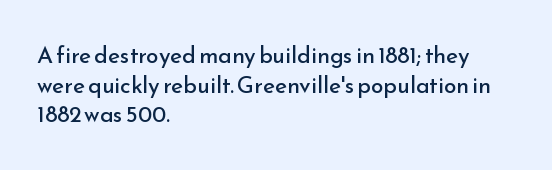
Q: Is the text bold? A: No.
Q: Is the text italic (slanted)? A: No, it is upright.
Q: Is the text underlined? A: No.
Q: How is the paragraph aligned? A: Left-aligned.
Q: Is the spacing between letters normal or unusually wide? A: Normal.
Q: Is the spacing between lines tight, normal or loose? A: Normal.
